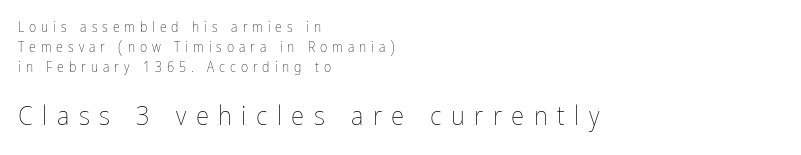
The image shows 27 px text type, upright; set left-aligned, normal line spacing (1.42x), unusually wide letter spacing (+0.35 em), not underlined; the second (bottom) block is 1.93x larger.
